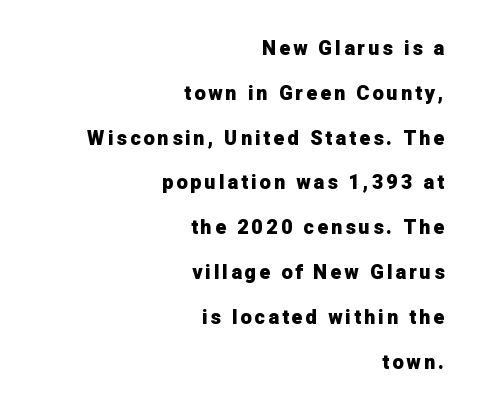
Q: Is the text bold? A: Yes.
Q: Is the text italic (slanted)? A: No, it is upright.
Q: Is the text underlined? A: No.
Q: How is the paragraph aligned? A: Right-aligned.
Q: Is the spacing between lines tight, normal or loose? A: Loose.
